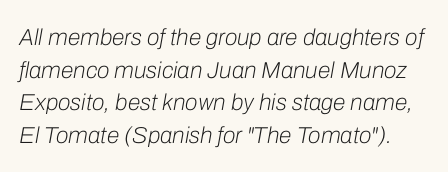
{"italic": "yes", "lean": "right", "slant_degrees": 10, "bold": "no", "underline": "no", "line_spacing": "normal", "line_spacing_ratio": 1.42, "letter_spacing": "normal", "letter_spacing_em": 0.0, "glyph_px": 23}
